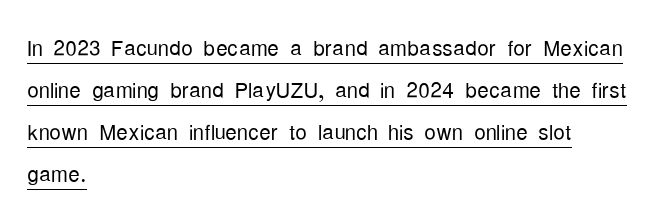
The image shows 29 px light, condensed sans-serif type, upright; set left-aligned, normal line spacing (1.45x), normal letter spacing, underlined; low stroke contrast and a medium x-height.
